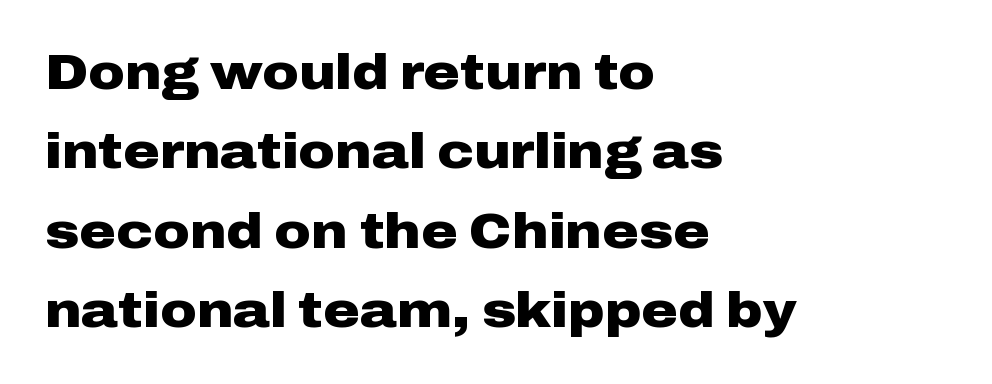
No word sits above an underline. The passage shown is typed in a proportional face where columns would drift. Stroke terminals: plain, sans-serif. Reading down the column, the eye jumps a familiar distance to each next line. Where is the straight margin? On the left.
